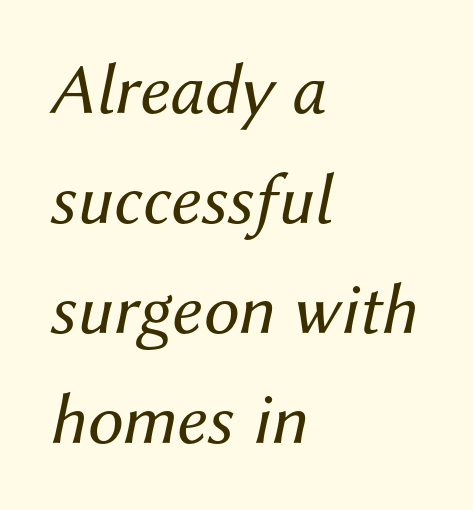
{"italic": "yes", "lean": "right", "slant_degrees": 12, "bold": "no", "weight": "regular", "width": "normal", "stroke_contrast": "medium", "x_height": "medium", "monospaced": "no", "underline": "no", "align": "left", "line_spacing": "normal", "line_spacing_ratio": 1.53, "letter_spacing": "normal", "letter_spacing_em": 0.0, "glyph_px": 72}
